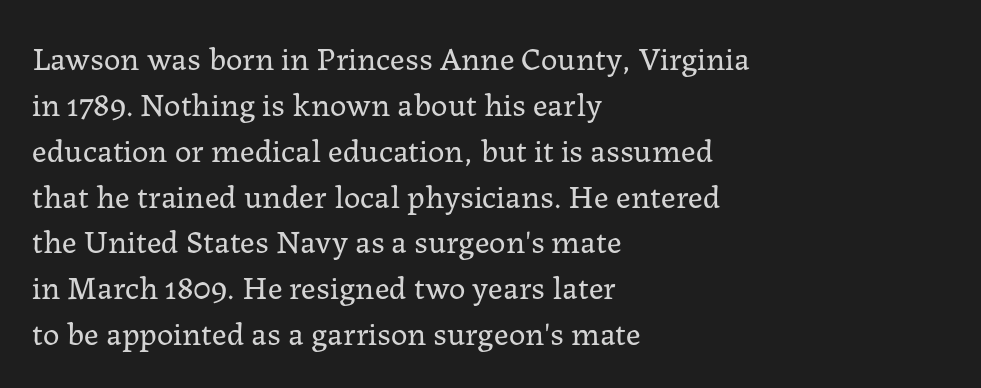
Q: Is the text bold? A: No.
Q: Is the text italic (slanted)? A: No, it is upright.
Q: Is the typeface a serif or a sans-serif typeface? A: Serif.
Q: Is the text underlined? A: No.
Q: How is the paragraph aligned? A: Left-aligned.
Q: Is the spacing between letters normal or unusually wide? A: Normal.
Q: Is the spacing between lines tight, normal or loose? A: Normal.
Q: Width (condensed, normal, or wide)? A: Normal.
Q: Stroke contrast? A: Low.
Q: x-height? A: Medium.
Q: Monospaced? A: No.
